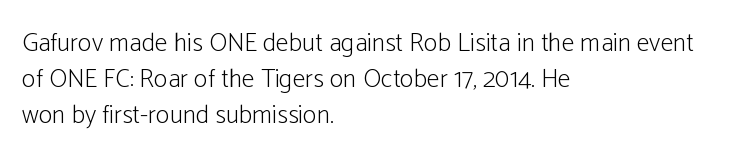
The image shows 26 px text type, upright; set left-aligned, normal line spacing (1.38x), normal letter spacing, not underlined.
